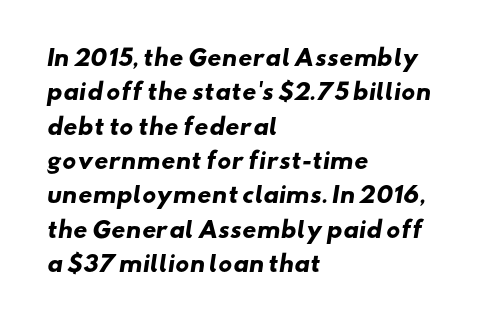
The image shows 22 px bold type; set left-aligned, normal line spacing (1.56x), normal letter spacing, not underlined.
